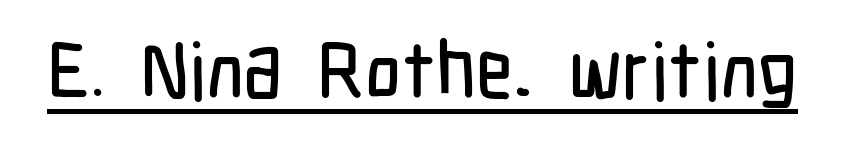
This rendering features underlined lettering. You can tell from the bare stems that sans-serif type was used. These lines were composed using upright roman letters. The horizontal fit of the characters is conventional and even. Looks like regular typesetting: each glyph gets only the width it needs.
